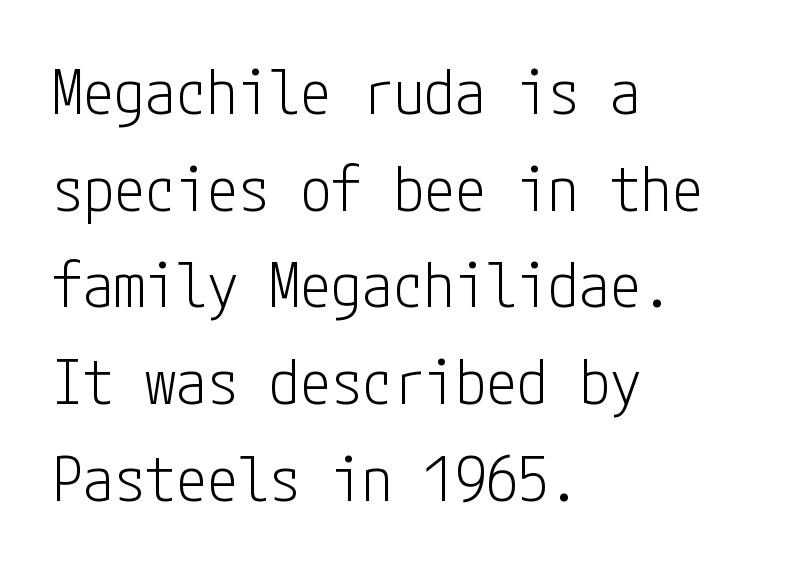
There is no visible air inserted between adjacent glyphs. The passage is arranged the way most books set body copy — flush left. These lines are composed in type without serifs. Rule under the text: the space is simply empty. The cut favours lightness, reaching ordinary text weight at its darkest. Quick note: not italic, upright.
